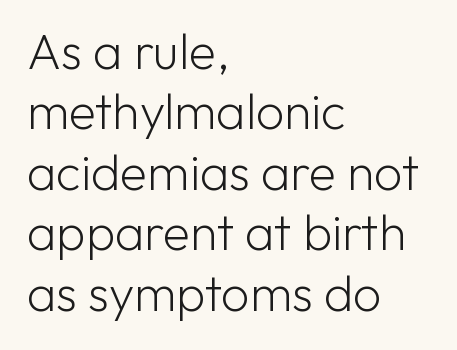
{"serif": "no", "italic": "no", "bold": "no", "weight": "light", "width": "normal", "stroke_contrast": "low", "x_height": "medium", "monospaced": "no", "underline": "no", "align": "left", "line_spacing_ratio": 1.21, "letter_spacing": "normal", "letter_spacing_em": 0.0, "glyph_px": 50}
